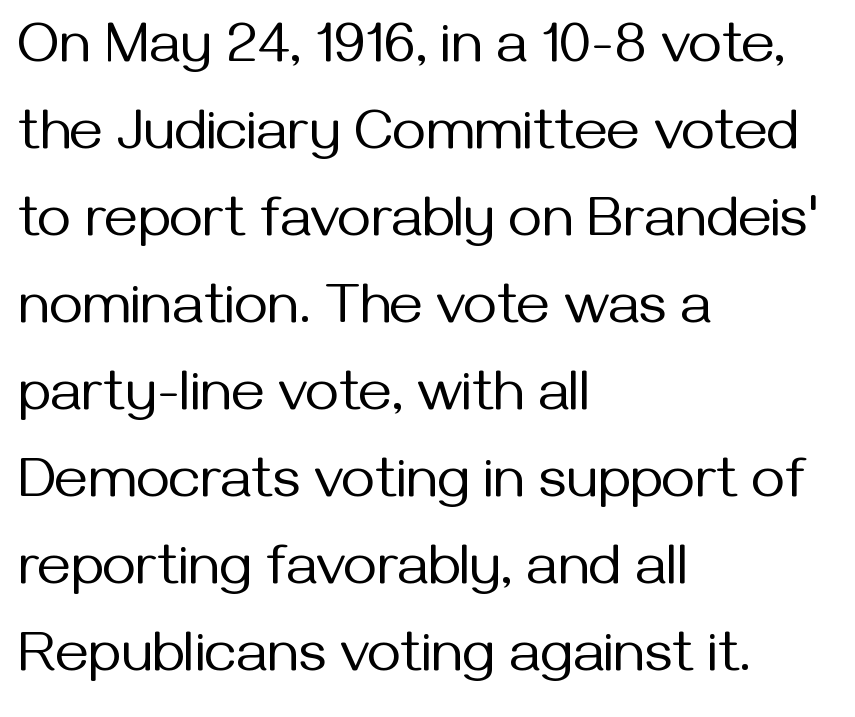
The image shows 58 px regular-weight sans-serif type, upright; set left-aligned, normal line spacing (1.5x), normal letter spacing, not underlined; medium stroke contrast and a medium x-height.
